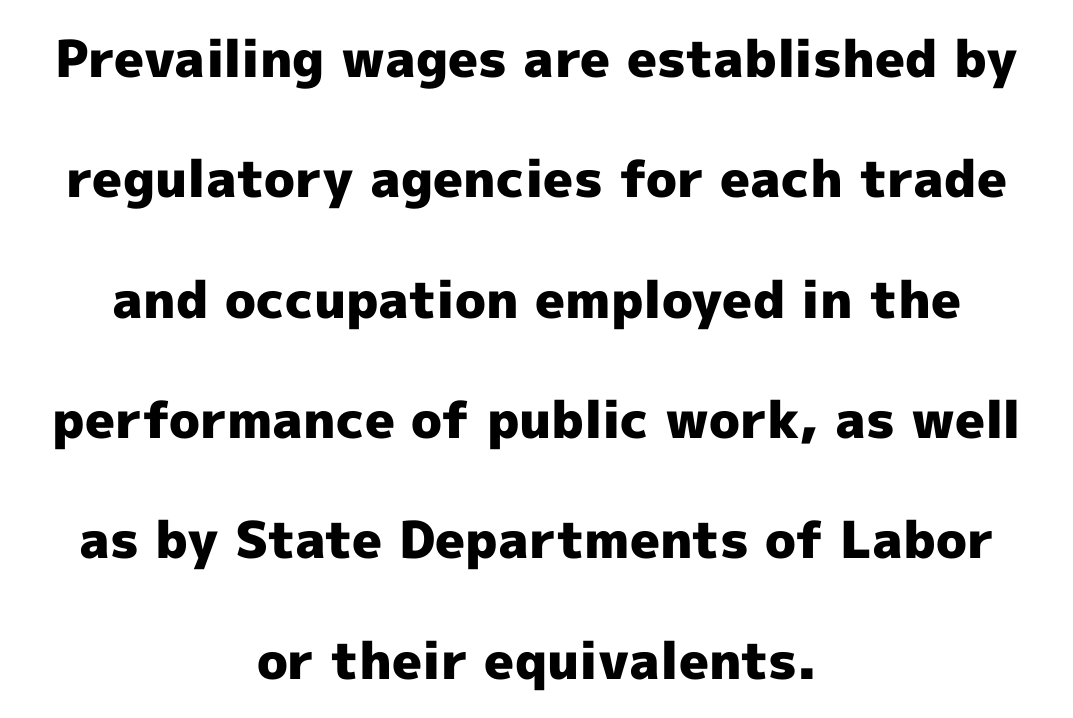
Q: Is the text bold? A: Yes.
Q: Is the text italic (slanted)? A: No, it is upright.
Q: Is the typeface a serif or a sans-serif typeface? A: Sans-serif.
Q: Is the text underlined? A: No.
Q: How is the paragraph aligned? A: Centered.
Q: Is the spacing between letters normal or unusually wide? A: Normal.
Q: Is the spacing between lines tight, normal or loose? A: Loose.
Q: Width (condensed, normal, or wide)? A: Normal.
Q: x-height? A: Medium.
Q: Monospaced? A: No.
